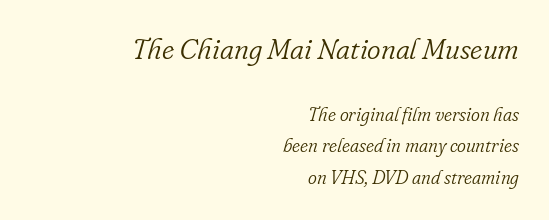
Q: Is the text bold? A: No.
Q: Is the text italic (slanted)? A: Yes, it leans right by about 16 degrees.
Q: Is the typeface a serif or a sans-serif typeface? A: Serif.
Q: Is the text underlined? A: No.
Q: How is the paragraph aligned? A: Right-aligned.
Q: Is the spacing between letters normal or unusually wide? A: Normal.
Q: Is the spacing between lines tight, normal or loose? A: Normal.
Q: Which block of text is set in a larger size, the first (top) or the second (bottom)? A: The first (top) one.
Q: Width (condensed, normal, or wide)? A: Normal.
Q: Stroke contrast? A: Low.
Q: x-height? A: Small.
Q: Monospaced? A: No.
